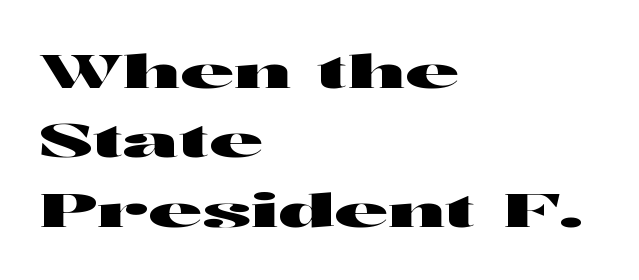
The image shows 46 px wide sans-serif type, upright; set left-aligned, normal line spacing (1.51x), normal letter spacing, not underlined; high stroke contrast and a medium x-height.
